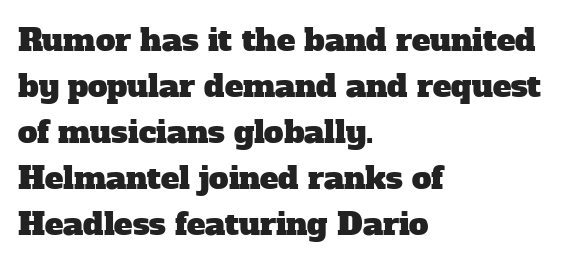
The image shows 31 px serif type; set left-aligned, normal line spacing (1.48x), normal letter spacing, not underlined; low stroke contrast and a medium x-height.
